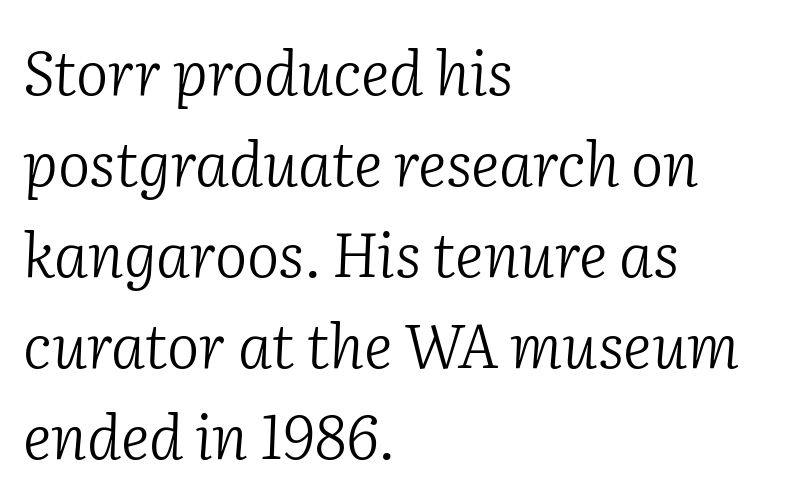
Q: Is the text bold? A: No.
Q: Is the text italic (slanted)? A: Yes, it leans right by about 2 degrees.
Q: Is the typeface a serif or a sans-serif typeface? A: Serif.
Q: Is the text underlined? A: No.
Q: How is the paragraph aligned? A: Left-aligned.
Q: Is the spacing between letters normal or unusually wide? A: Normal.
Q: Is the spacing between lines tight, normal or loose? A: Normal.
Q: Width (condensed, normal, or wide)? A: Normal.
Q: Stroke contrast? A: Low.
Q: x-height? A: Medium.
Q: Monospaced? A: No.
